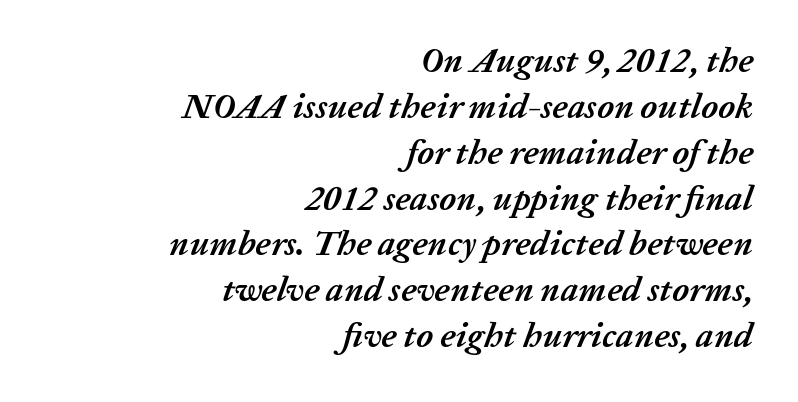
Q: Is the text bold? A: Yes.
Q: Is the text italic (slanted)? A: Yes, it leans right by about 20 degrees.
Q: Is the text underlined? A: No.
Q: How is the paragraph aligned? A: Right-aligned.
Q: Is the spacing between letters normal or unusually wide? A: Normal.
Q: Is the spacing between lines tight, normal or loose? A: Normal.
Q: Width (condensed, normal, or wide)? A: Normal.
Q: Stroke contrast? A: Low.
Q: x-height? A: Medium.
Q: Monospaced? A: No.
